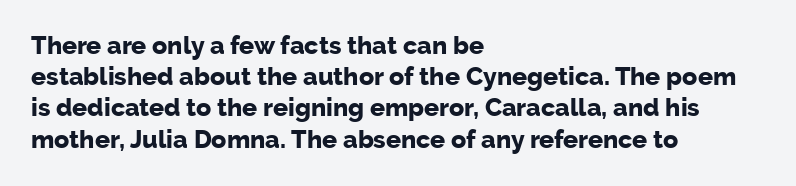
Q: Is the text bold? A: Yes.
Q: Is the text italic (slanted)? A: No, it is upright.
Q: Is the text underlined? A: No.
Q: How is the paragraph aligned? A: Left-aligned.
Q: Is the spacing between letters normal or unusually wide? A: Normal.
Q: Is the spacing between lines tight, normal or loose? A: Normal.
